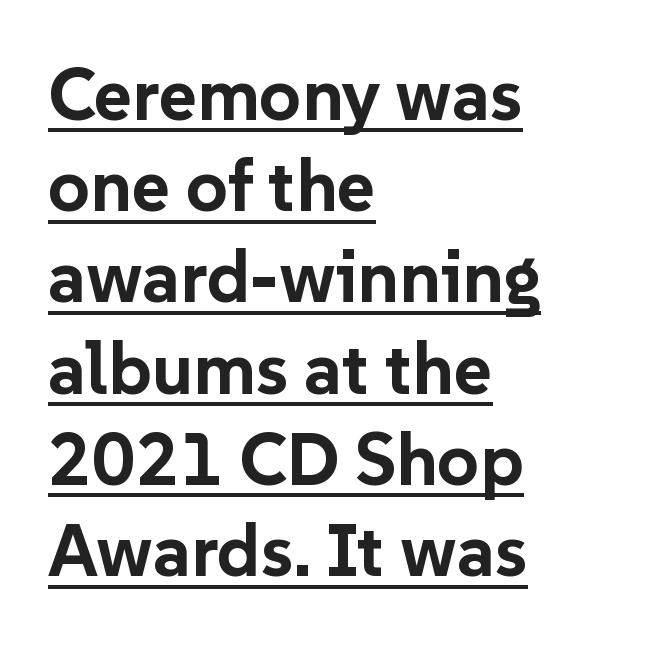
The image shows 73 px bold sans-serif type, upright; set left-aligned, normal line spacing (1.25x), normal letter spacing, underlined; low stroke contrast and a medium x-height.
